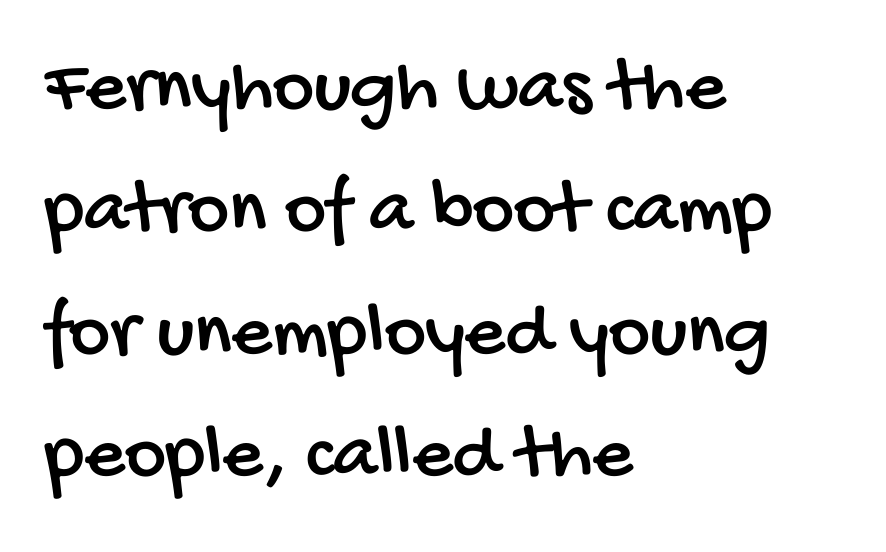
{"serif": "no", "width": "condensed", "stroke_contrast": "low", "x_height": "large", "monospaced": "no", "underline": "no", "align": "left", "line_spacing": "normal", "line_spacing_ratio": 1.55, "letter_spacing": "normal", "letter_spacing_em": 0.0, "glyph_px": 79}
